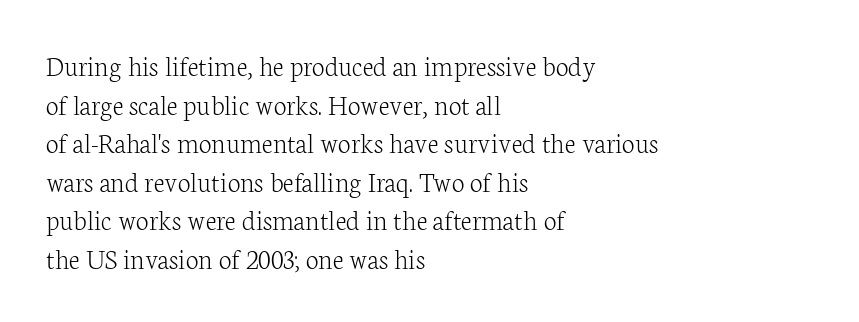
The space directly below the letters is spotless. Looks like regular typesetting: each glyph gets only the width it needs. Typographically, this falls in the serif category. The leading is moderate, giving the passage an even texture. These lines stack with their left ends in a neat column.
